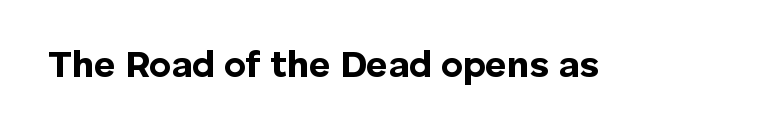
A typesetter would call this zero additional tracking. The zone under the glyphs is completely vacant. The designer went with a sans here, leaving each stem footless. Here the designer chose a conventional face with non-uniform glyph widths. Do the letters lean? They stand straight.
